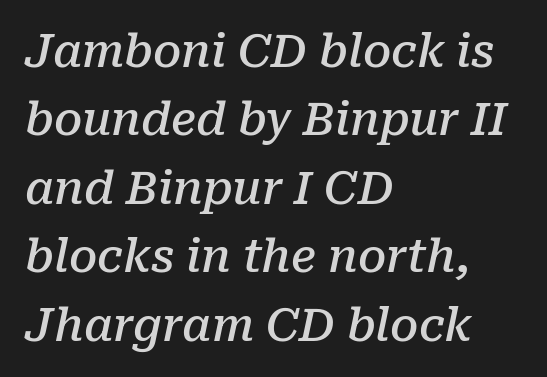
The rendering uses natural spacing where letterforms have individual widths. A typesetter would label this face a serif. The baseline area is clear. Semibold letterforms, between regular and bold.
